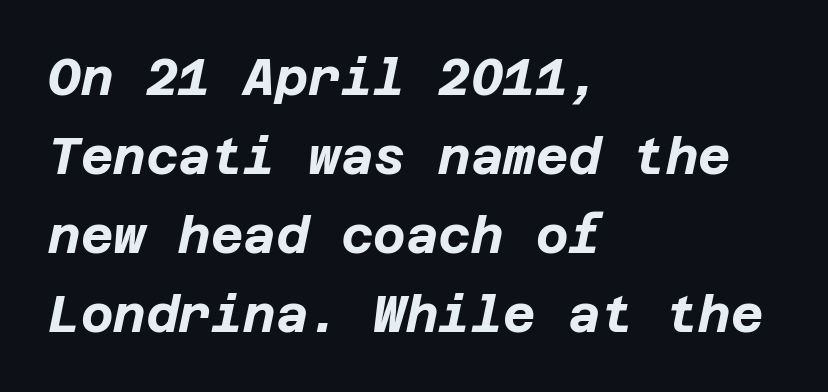
A bare baseline throughout the passage. You'd pick this weight for a headline — it's a proper bold. The glyphs look as if they've been sheared to an angle. Vertically, the passage feels balanced, rows spaced as you'd expect. Typeset ragged right — the left edge is the straight one. A typesetter would call this zero additional tracking.
